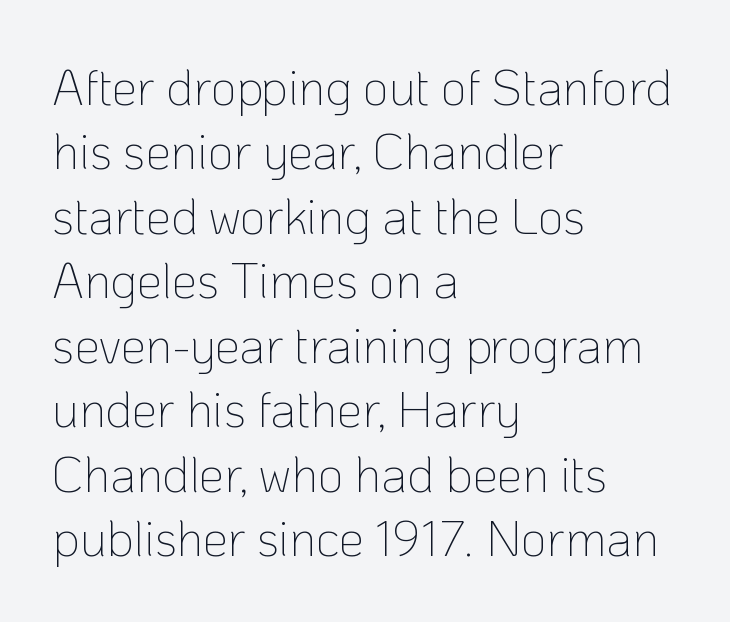
The image shows 50 px thin sans-serif type, upright; set left-aligned, normal line spacing (1.29x), normal letter spacing, not underlined; low stroke contrast and a medium x-height.
